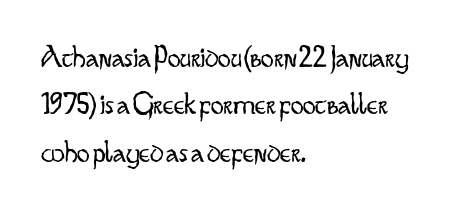
The line texture is even and compact thanks to regular tracking. The glyphs in this specimen are sans serif. The ragged edge is on the right, which tells us the setting is flush left. You can tell it's not italic because the verticals are truly vertical. The face looks like a standard text weight, possibly lighter.
